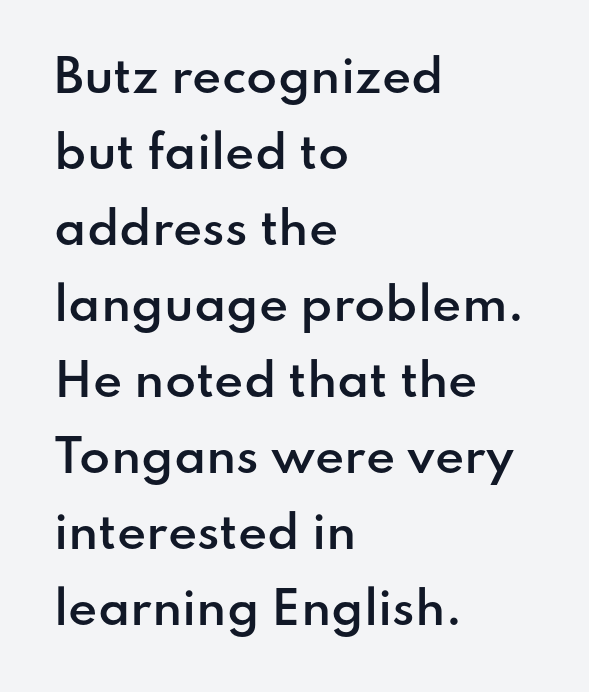
Q: Is the text bold? A: Semi-bold.
Q: Is the text italic (slanted)? A: No, it is upright.
Q: Is the typeface a serif or a sans-serif typeface? A: Sans-serif.
Q: Is the text underlined? A: No.
Q: How is the paragraph aligned? A: Left-aligned.
Q: Is the spacing between letters normal or unusually wide? A: Normal.
Q: Is the spacing between lines tight, normal or loose? A: Normal.
Q: Width (condensed, normal, or wide)? A: Normal.
Q: Stroke contrast? A: Low.
Q: x-height? A: Small.
Q: Monospaced? A: No.
